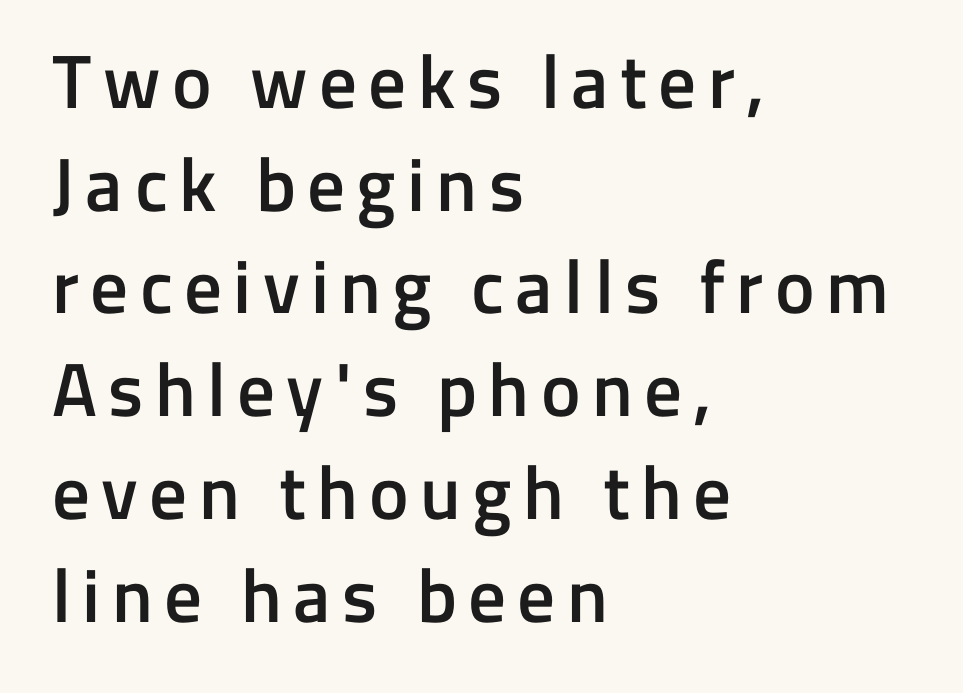
Q: Is the text bold? A: Semi-bold.
Q: Is the text italic (slanted)? A: No, it is upright.
Q: Is the typeface a serif or a sans-serif typeface? A: Sans-serif.
Q: Is the text underlined? A: No.
Q: How is the paragraph aligned? A: Left-aligned.
Q: Is the spacing between lines tight, normal or loose? A: Normal.
Q: Width (condensed, normal, or wide)? A: Normal.
Q: Stroke contrast? A: Low.
Q: x-height? A: Medium.
Q: Monospaced? A: No.
